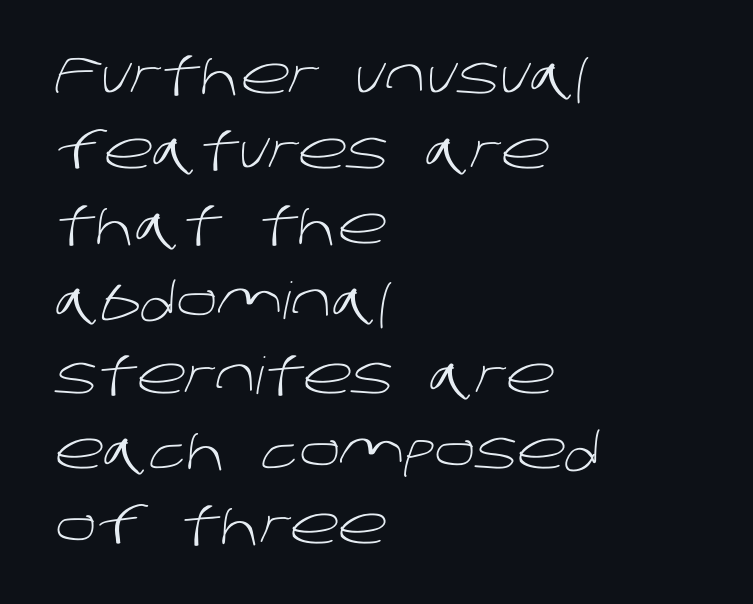
{"serif": "no", "bold": "no", "weight": "light", "width": "normal", "stroke_contrast": "low", "x_height": "large", "monospaced": "no", "underline": "no", "align": "left", "line_spacing": "normal", "line_spacing_ratio": 1.47, "letter_spacing": "normal", "letter_spacing_em": 0.0, "glyph_px": 51}
